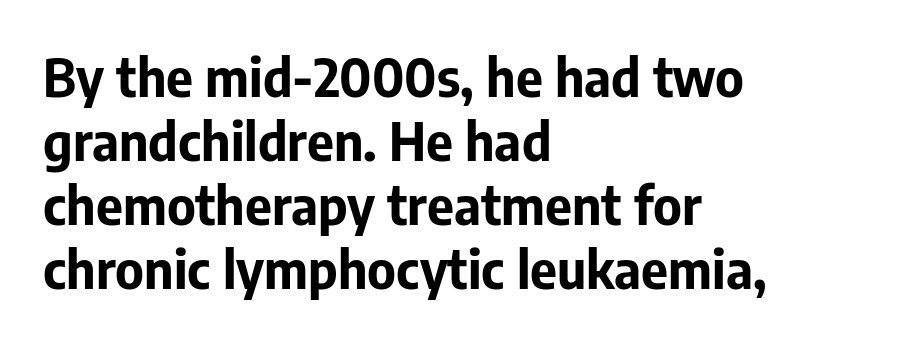
Q: Is the text bold? A: Yes.
Q: Is the text italic (slanted)? A: No, it is upright.
Q: Is the typeface a serif or a sans-serif typeface? A: Sans-serif.
Q: Is the text underlined? A: No.
Q: How is the paragraph aligned? A: Left-aligned.
Q: Is the spacing between letters normal or unusually wide? A: Normal.
Q: Width (condensed, normal, or wide)? A: Normal.
Q: Stroke contrast? A: Low.
Q: x-height? A: Medium.
Q: Monospaced? A: No.
